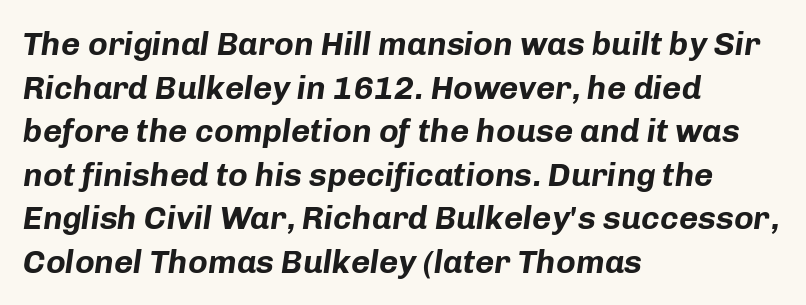
Notice how the stems are inclined rather than vertical — that's the hallmark of italics. The rows are spaced the way most documents space them. Teacher's note: observe the even left margin — that is flush-left alignment. The strip under each line holds only bare page. You'd pick this weight for a headline — it's a proper bold.
